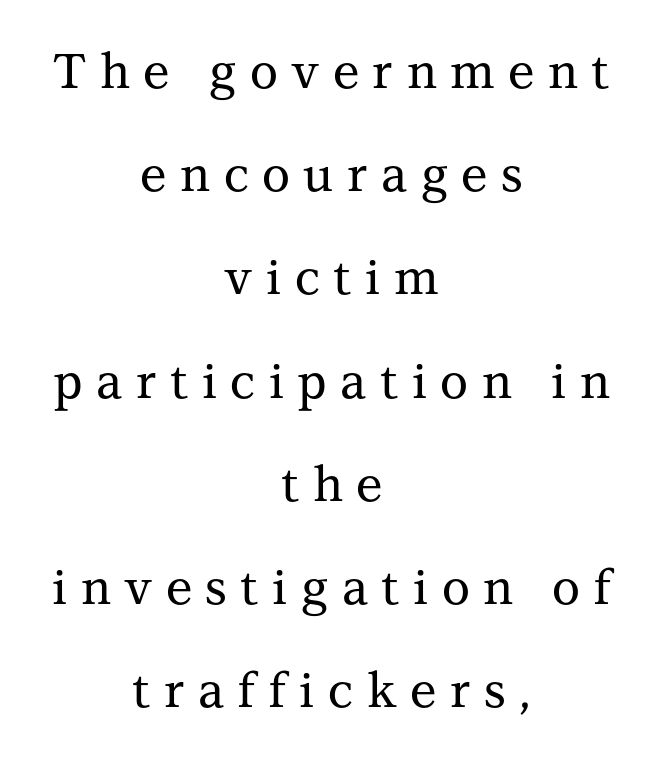
The image shows 48 px serif type, upright; set centered, loose line spacing (2.15x), unusually wide letter spacing (+0.28 em), not underlined; medium stroke contrast and a medium x-height.
